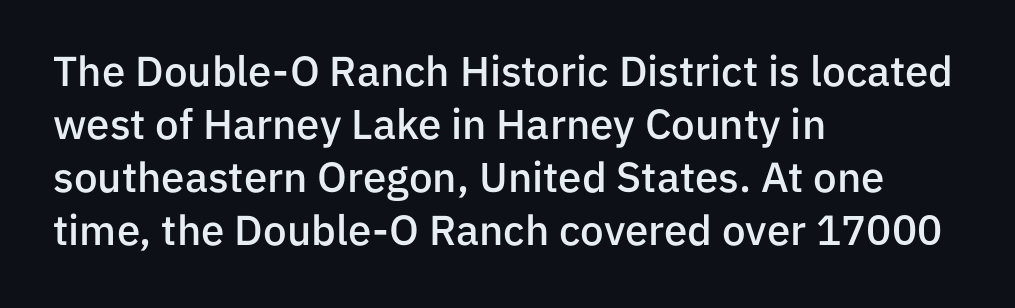
The image shows 42 px semibold sans-serif type, upright; set left-aligned, normal line spacing (1.26x), normal letter spacing, not underlined; low stroke contrast and a medium x-height.
